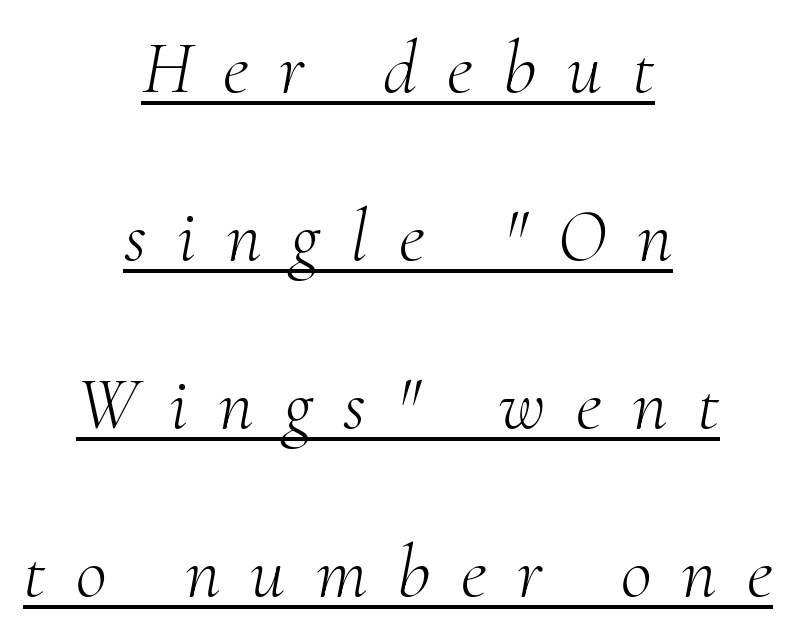
Words appear elongated and porous because spacing is wide. Little horizontal feet cap the strokes, marking this as serif type. Proportional: the letters do not fall into vertical columns. Beneath each row of characters lies a ruled line.
